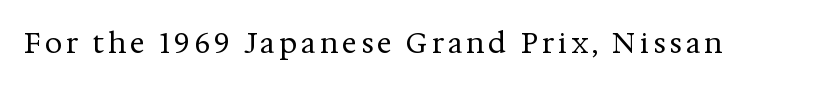
Q: Is the text bold? A: No.
Q: Is the text italic (slanted)? A: No, it is upright.
Q: Is the typeface a serif or a sans-serif typeface? A: Serif.
Q: Is the text underlined? A: No.
Q: Width (condensed, normal, or wide)? A: Normal.
Q: Stroke contrast? A: Medium.
Q: x-height? A: Medium.
Q: Monospaced? A: No.
